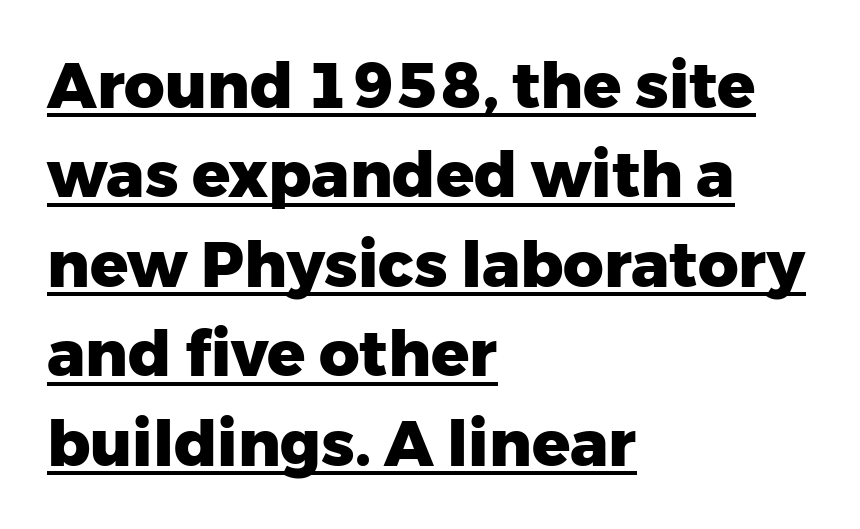
Q: Is the text bold? A: Yes.
Q: Is the text italic (slanted)? A: No, it is upright.
Q: Is the typeface a serif or a sans-serif typeface? A: Sans-serif.
Q: Is the text underlined? A: Yes.
Q: How is the paragraph aligned? A: Left-aligned.
Q: Is the spacing between letters normal or unusually wide? A: Normal.
Q: Is the spacing between lines tight, normal or loose? A: Normal.
Q: Width (condensed, normal, or wide)? A: Normal.
Q: Stroke contrast? A: Low.
Q: x-height? A: Medium.
Q: Monospaced? A: No.
